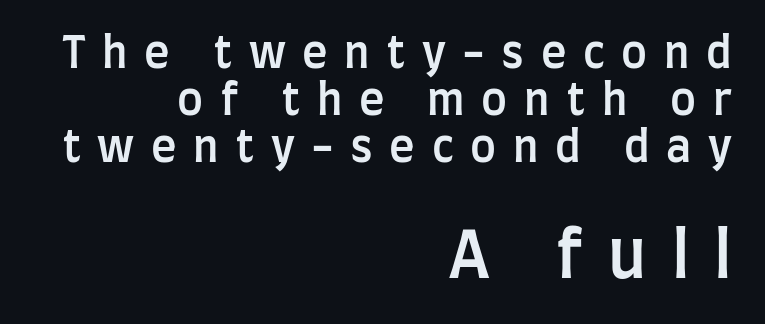
{"serif": "no", "italic": "no", "bold": "semi", "weight": "semibold", "width": "condensed", "stroke_contrast": "low", "x_height": "large", "monospaced": "no", "underline": "no", "align": "right", "line_spacing": "tight", "line_spacing_ratio": 1.09, "letter_spacing": "wide", "letter_spacing_em": 0.39, "larger_block": "second", "size_ratio": 1.51, "glyph_px": 65}
